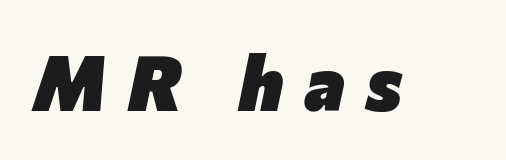
Q: Is the text bold? A: Yes.
Q: Is the text italic (slanted)? A: Yes, it leans right by about 12 degrees.
Q: Is the text underlined? A: No.
Q: Is the spacing between letters normal or unusually wide? A: Unusually wide.
Q: Width (condensed, normal, or wide)? A: Normal.
Q: Stroke contrast? A: Low.
Q: x-height? A: Medium.
Q: Monospaced? A: No.
